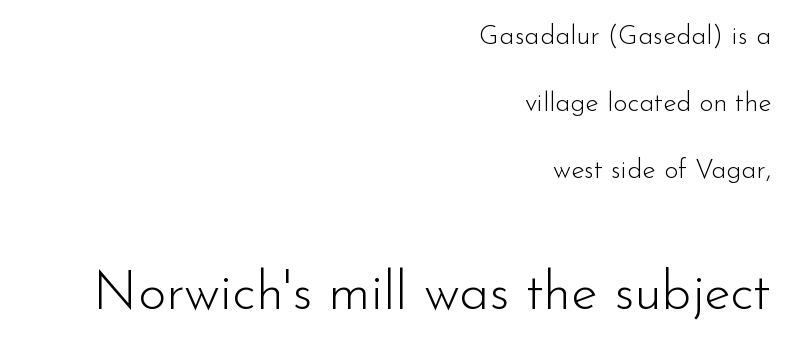
{"serif": "no", "italic": "no", "bold": "no", "weight": "light", "width": "normal", "stroke_contrast": "low", "x_height": "small", "monospaced": "no", "underline": "no", "align": "right", "line_spacing": "loose", "line_spacing_ratio": 2.49, "letter_spacing": "normal", "letter_spacing_em": 0.0, "larger_block": "second", "size_ratio": 2.0, "glyph_px": 54}
